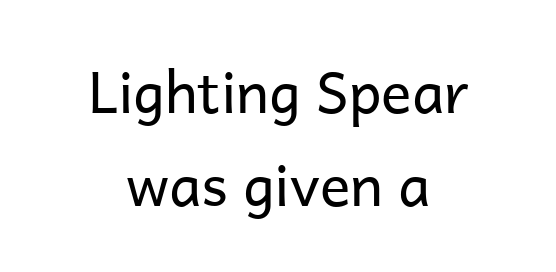
Q: Is the text bold? A: No.
Q: Is the text italic (slanted)? A: No, it is upright.
Q: Is the typeface a serif or a sans-serif typeface? A: Sans-serif.
Q: Is the text underlined? A: No.
Q: How is the paragraph aligned? A: Centered.
Q: Is the spacing between letters normal or unusually wide? A: Normal.
Q: Is the spacing between lines tight, normal or loose? A: Normal.
Q: Width (condensed, normal, or wide)? A: Normal.
Q: Stroke contrast? A: Low.
Q: x-height? A: Medium.
Q: Monospaced? A: No.
